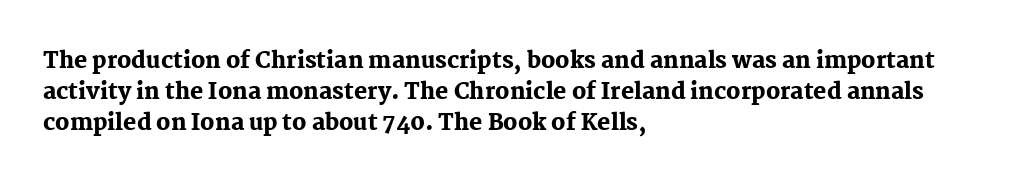
{"italic": "no", "bold": "yes", "underline": "no", "align": "left", "line_spacing": "normal", "line_spacing_ratio": 1.41, "letter_spacing": "normal", "letter_spacing_em": 0.0, "glyph_px": 22}
